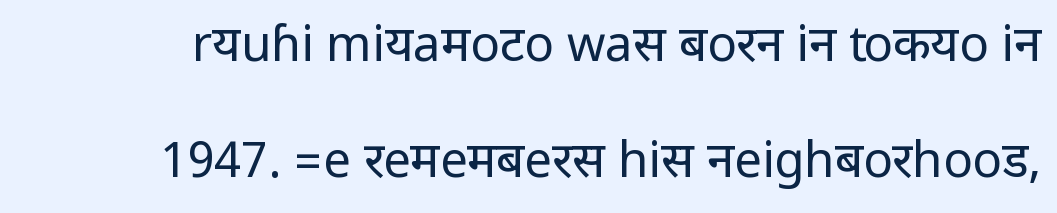
The space directly below the letters is spotless. Weight: regular or lighter. Typographically, this falls in the sans-serif category. The type is set solid horizontally, with unmodified tracking. Each new line begins a long way beneath the previous one.
